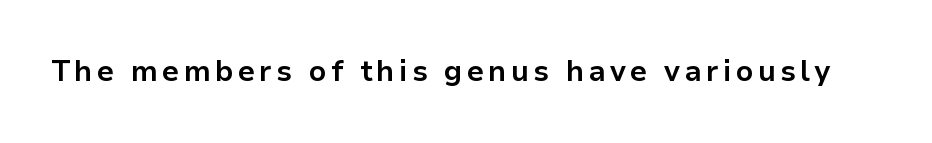
Q: Is the text bold? A: Yes.
Q: Is the text italic (slanted)? A: No, it is upright.
Q: Is the typeface a serif or a sans-serif typeface? A: Sans-serif.
Q: Is the text underlined? A: No.
Q: Width (condensed, normal, or wide)? A: Normal.
Q: Stroke contrast? A: Low.
Q: x-height? A: Medium.
Q: Monospaced? A: No.
